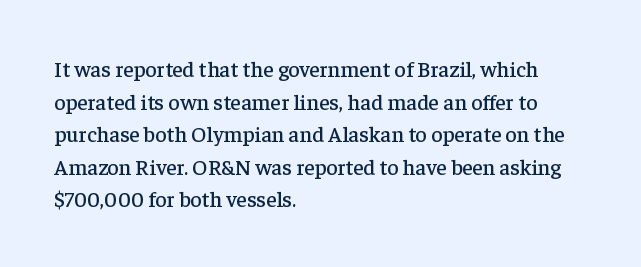
Q: Is the text italic (slanted)? A: No, it is upright.
Q: Is the text underlined? A: No.
Q: How is the paragraph aligned? A: Left-aligned.
Q: Is the spacing between letters normal or unusually wide? A: Normal.
Q: Is the spacing between lines tight, normal or loose? A: Normal.
